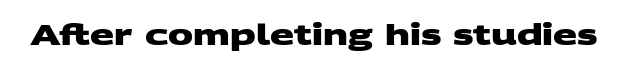
The image shows 28 px heavy, wide sans-serif type; set normal letter spacing, not underlined; medium stroke contrast and a large x-height.
